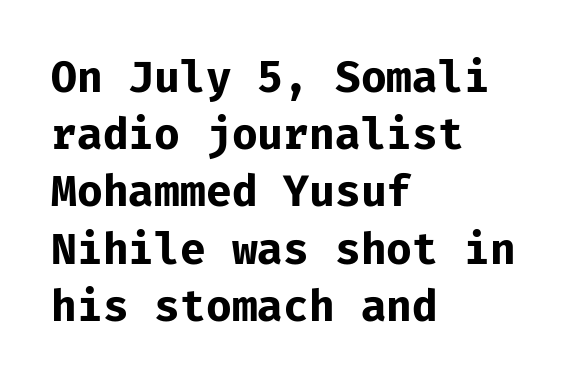
The image shows 43 px bold sans-serif type, upright, monospaced; set left-aligned, normal line spacing (1.33x), normal letter spacing, not underlined; low stroke contrast and a medium x-height.
